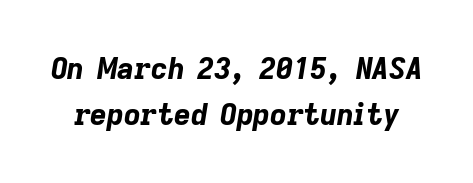
The image shows 29 px bold type, italic (leaning right); set normal line spacing (1.58x), normal letter spacing, not underlined; low stroke contrast and a medium x-height.
